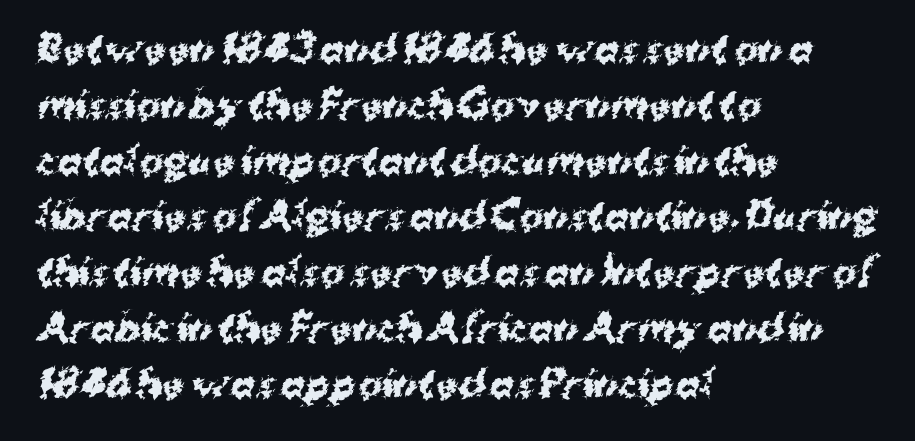
Q: Is the text bold? A: Yes.
Q: Is the typeface a serif or a sans-serif typeface? A: Sans-serif.
Q: Is the text underlined? A: No.
Q: How is the paragraph aligned? A: Left-aligned.
Q: Is the spacing between letters normal or unusually wide? A: Normal.
Q: Is the spacing between lines tight, normal or loose? A: Normal.
Q: Width (condensed, normal, or wide)? A: Normal.
Q: Stroke contrast? A: Medium.
Q: x-height? A: Medium.
Q: Monospaced? A: No.
